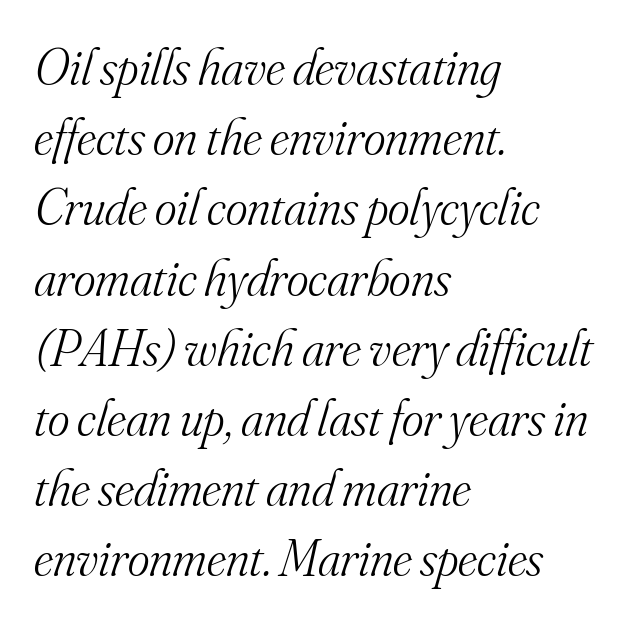
Q: Is the text bold? A: No.
Q: Is the text italic (slanted)? A: Yes, it leans right by about 16 degrees.
Q: Is the typeface a serif or a sans-serif typeface? A: Serif.
Q: Is the text underlined? A: No.
Q: How is the paragraph aligned? A: Left-aligned.
Q: Is the spacing between letters normal or unusually wide? A: Normal.
Q: Is the spacing between lines tight, normal or loose? A: Normal.
Q: Width (condensed, normal, or wide)? A: Normal.
Q: Stroke contrast? A: Medium.
Q: x-height? A: Small.
Q: Monospaced? A: No.
